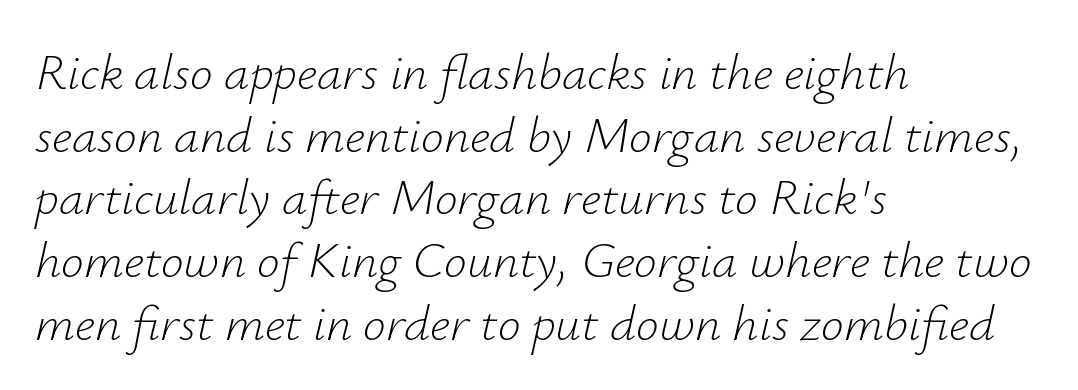
{"italic": "yes", "lean": "right", "slant_degrees": 12, "bold": "no", "weight": "light", "width": "normal", "stroke_contrast": "low", "x_height": "small", "monospaced": "no", "underline": "no", "align": "left", "line_spacing_ratio": 1.23, "letter_spacing": "normal", "letter_spacing_em": 0.0, "glyph_px": 51}
